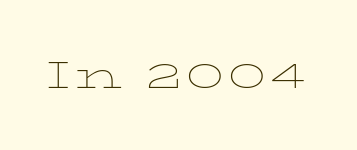
Bare-footed words on every line. The typeface chosen for these lines features serifs. Is this a heavy cut? Hardly; it is regular or lighter. This is the regular roman posture of the typeface.
